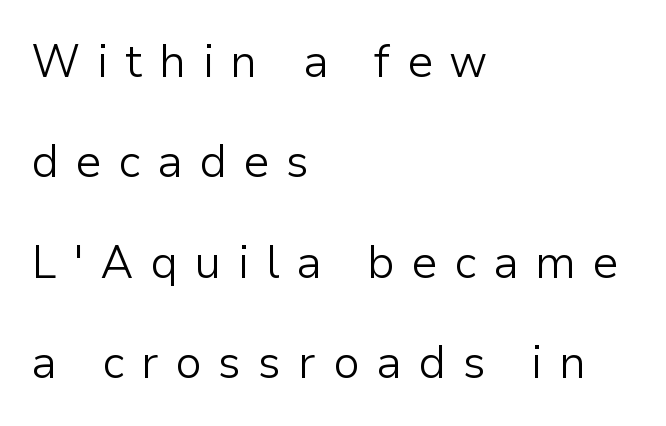
The image shows 45 px light sans-serif type, upright; set left-aligned, loose line spacing (2.23x), unusually wide letter spacing (+0.37 em), not underlined; low stroke contrast and a medium x-height.
